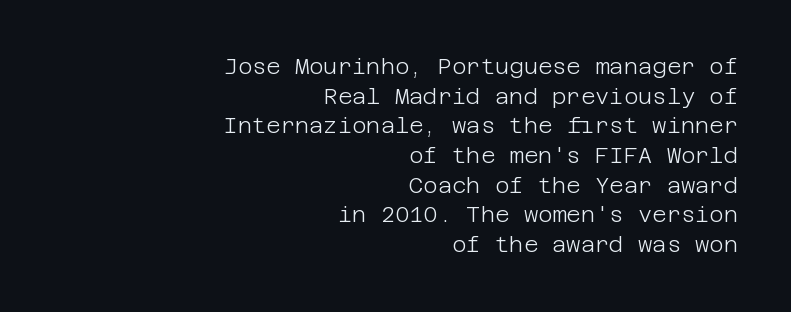
The image shows 22 px text type, upright; set right-aligned, normal line spacing (1.35x), normal letter spacing, not underlined.
